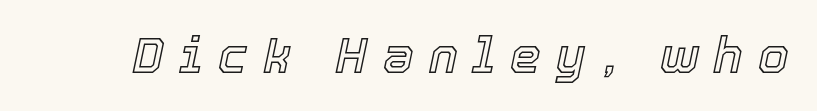
{"italic": "yes", "lean": "right", "slant_degrees": 12, "width": "normal", "x_height": "medium", "monospaced": "no", "underline": "no", "letter_spacing": "wide", "letter_spacing_em": 0.31, "glyph_px": 49}
